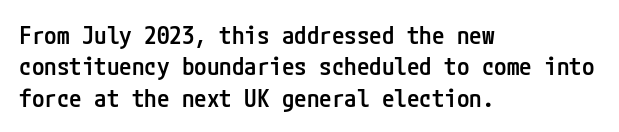
{"italic": "no", "bold": "semi", "underline": "no", "align": "left", "line_spacing": "normal", "line_spacing_ratio": 1.26, "letter_spacing": "normal", "letter_spacing_em": 0.0, "glyph_px": 25}
